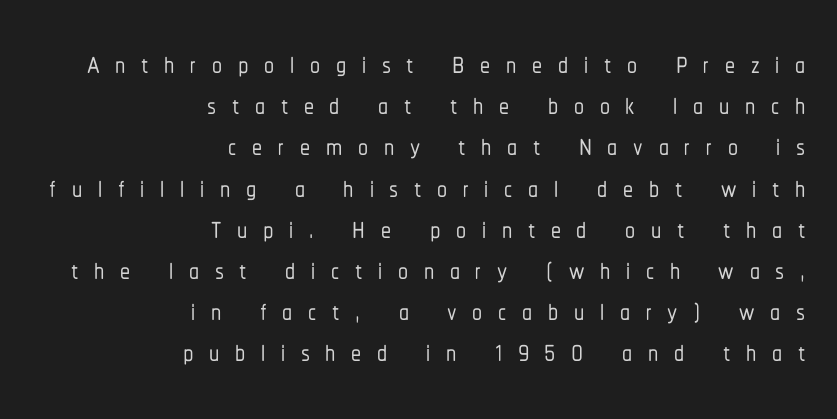
Layout note: lines flush right. The rendering uses a small line-height, squeezing the rows. Note the varied advance widths — an 'i' is clearly narrower than an 'm'. Tall strokes in this sample are plumb rather than angled. This sample uses a sans-serif face.
